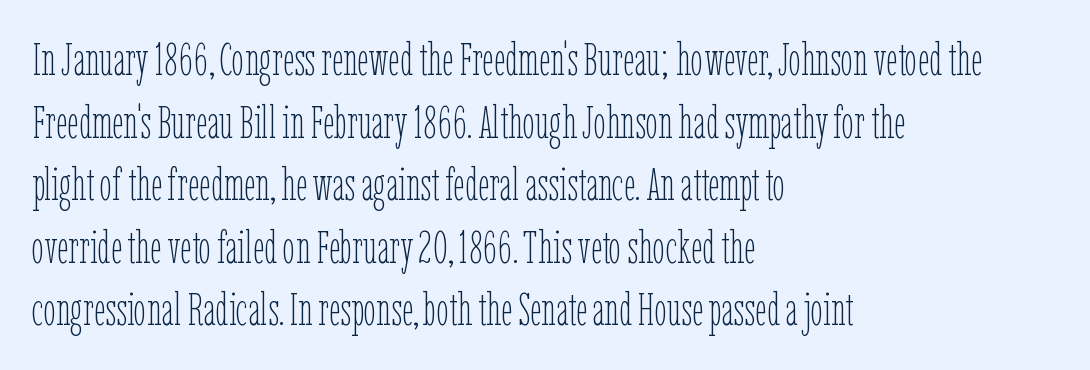
Q: Is the text bold? A: No.
Q: Is the text italic (slanted)? A: No, it is upright.
Q: Is the text underlined? A: No.
Q: How is the paragraph aligned? A: Left-aligned.
Q: Is the spacing between letters normal or unusually wide? A: Normal.
Q: Is the spacing between lines tight, normal or loose? A: Normal.
Q: Width (condensed, normal, or wide)? A: Condensed.
Q: Stroke contrast? A: Low.
Q: x-height? A: Medium.
Q: Monospaced? A: No.
